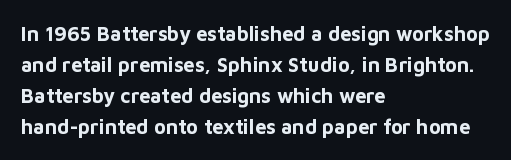
This is heavy type, rendered in bold. No extra tracking has been applied to these lines. The lines in this sample share a left origin and differ only in where they stop. A typesetter would call this leading conventional body-copy spacing. The typography opts for an upright posture over an oblique one. No word sits above an underline.
